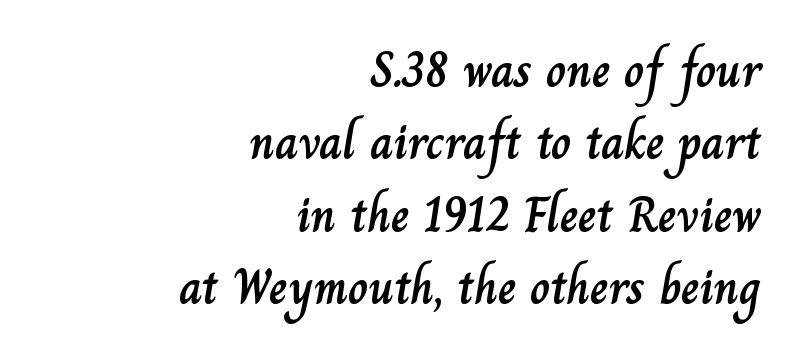
Q: Is the text italic (slanted)? A: Yes.
Q: Is the text underlined? A: No.
Q: How is the paragraph aligned? A: Right-aligned.
Q: Is the spacing between letters normal or unusually wide? A: Normal.
Q: Is the spacing between lines tight, normal or loose? A: Normal.
Q: Width (condensed, normal, or wide)? A: Normal.
Q: Stroke contrast? A: Low.
Q: x-height? A: Small.
Q: Monospaced? A: No.
